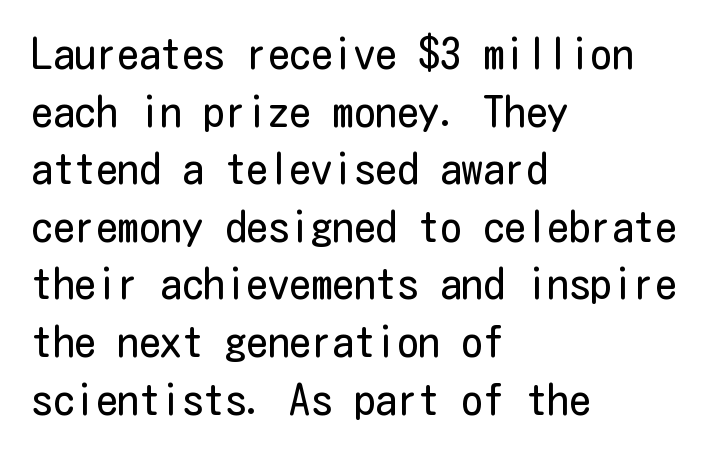
Quick note: not italic, upright. Short and long lines alike share a common starting point at left. The letterforms sit at book weight or below. Nothing unusual about the tracking: characters are spaced as the font intends. Stroke terminals: plain, sans-serif.
